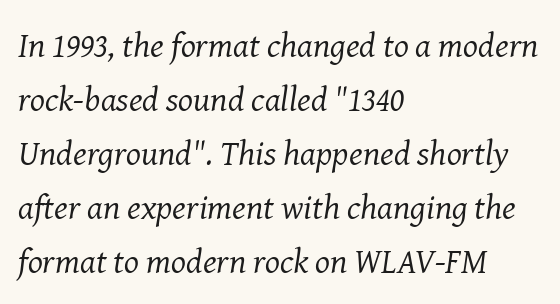
{"serif": "yes", "italic": "yes", "lean": "right", "slant_degrees": 8, "bold": "no", "weight": "regular", "width": "normal", "stroke_contrast": "medium", "x_height": "medium", "monospaced": "no", "underline": "no", "align": "left", "line_spacing": "normal", "line_spacing_ratio": 1.54, "letter_spacing": "normal", "letter_spacing_em": 0.0, "glyph_px": 35}
